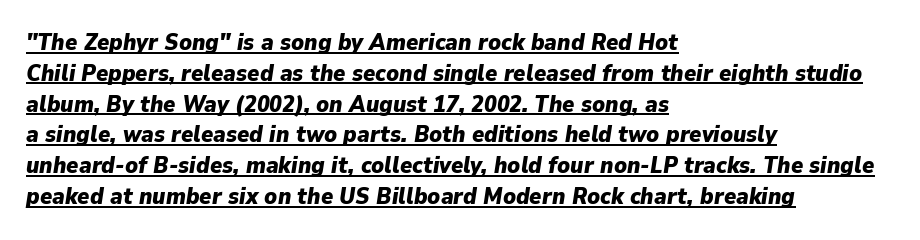
Q: Is the text bold? A: Yes.
Q: Is the text italic (slanted)? A: Yes, it leans right by about 9 degrees.
Q: Is the text underlined? A: Yes.
Q: How is the paragraph aligned? A: Left-aligned.
Q: Is the spacing between letters normal or unusually wide? A: Normal.
Q: Is the spacing between lines tight, normal or loose? A: Normal.
